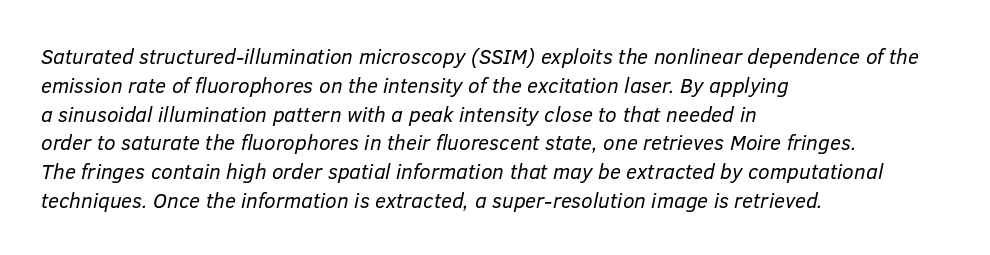
Vertical stems look standard width or narrower in stroke. Descender tails drop into unmarked territory. The leading is moderate, giving the passage an even texture. It's the slanting kind of type. The letters sit at their default tracking, neither squeezed nor spread. Each line starts at the same left margin while the right side varies.
